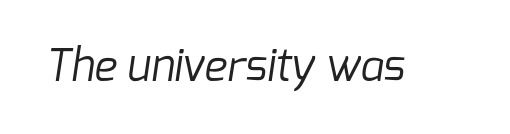
{"serif": "no", "bold": "no", "weight": "regular", "width": "normal", "stroke_contrast": "low", "x_height": "medium", "monospaced": "no", "underline": "no", "letter_spacing": "normal", "letter_spacing_em": 0.0, "glyph_px": 43}
